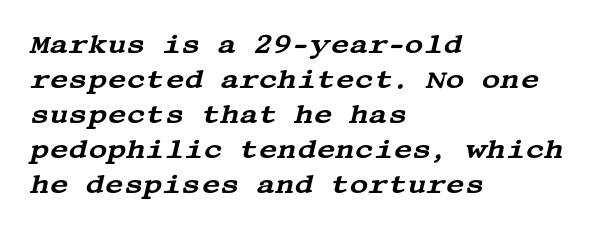
The line-height multiplier appears to be the usual default. Honestly, there is no underline to notice here at all. The rendering keeps characters at their native spacing. All the whitespace from short lines collects on the right.
